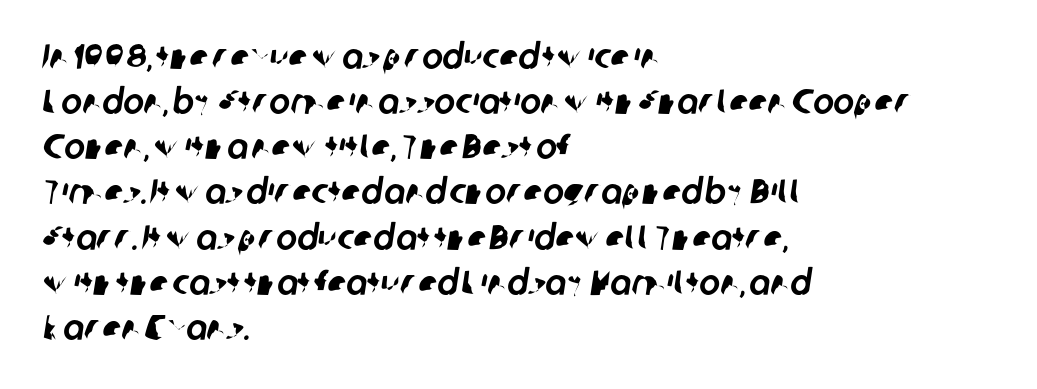
The passage shown has conventional tracking throughout. The rows are spaced the way most documents space them. Check the space under the baseline: it is left empty. The text block is weighted toward the left margin, trailing off unevenly rightward. Character widths vary here, with narrow letters taking less room than wide ones. What kind of face is this? One without serifs — a sans.
